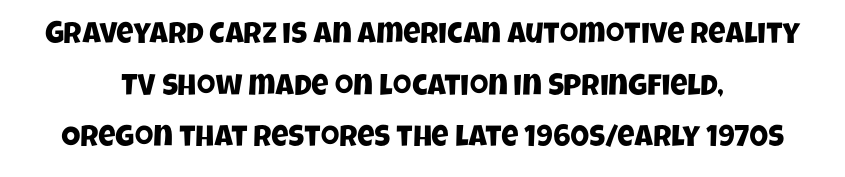
Casual observation: everything's sitting right in the middle. The face used here is rendered with its standard letterfit. The string is rendered with underlining switched off. A typesetter would call this proportional, since set widths differ per character. No feet cap the strokes, marking this as sans-serif type.
